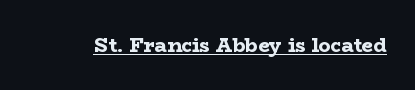
The image shows 20 px bold type, upright; set normal letter spacing, underlined.
